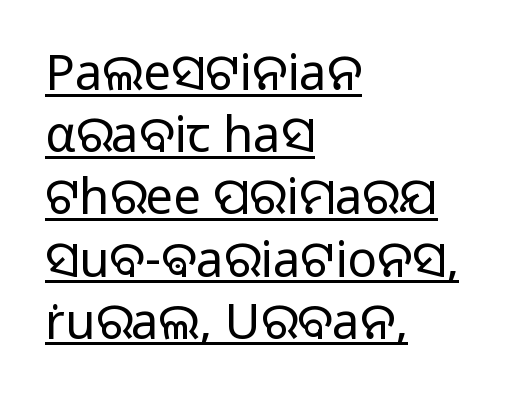
The image shows 49 px light sans-serif type, upright; set left-aligned, normal line spacing (1.27x), normal letter spacing, underlined; low stroke contrast and a medium x-height.
